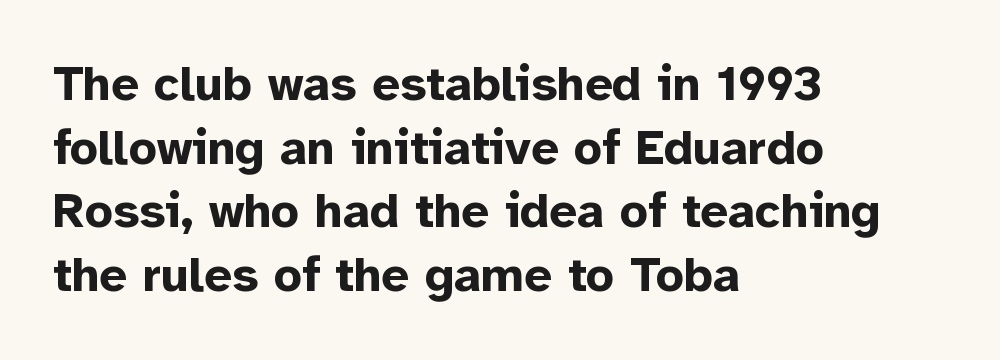
Q: Is the text bold? A: Yes.
Q: Is the text italic (slanted)? A: No, it is upright.
Q: Is the typeface a serif or a sans-serif typeface? A: Sans-serif.
Q: Is the text underlined? A: No.
Q: How is the paragraph aligned? A: Left-aligned.
Q: Is the spacing between letters normal or unusually wide? A: Normal.
Q: Is the spacing between lines tight, normal or loose? A: Normal.
Q: Width (condensed, normal, or wide)? A: Normal.
Q: Stroke contrast? A: Low.
Q: x-height? A: Medium.
Q: Monospaced? A: No.
